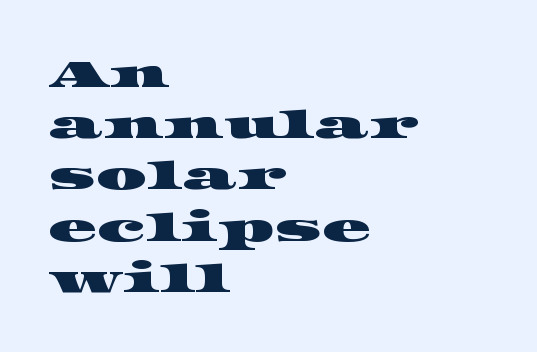
The image shows 40 px wide serif type; set left-aligned, normal line spacing (1.28x), normal letter spacing, not underlined; high stroke contrast and a large x-height.
